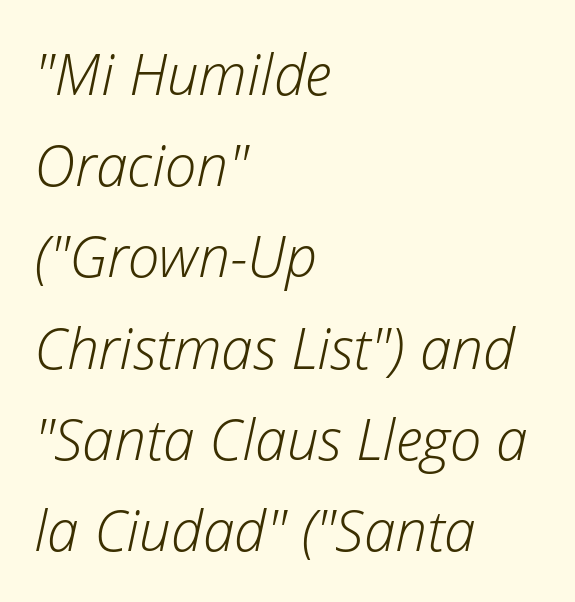
{"italic": "yes", "lean": "right", "slant_degrees": 12, "bold": "no", "weight": "light", "width": "normal", "stroke_contrast": "low", "x_height": "medium", "monospaced": "no", "underline": "no", "align": "left", "line_spacing": "normal", "line_spacing_ratio": 1.6, "letter_spacing": "normal", "letter_spacing_em": 0.0, "glyph_px": 57}
